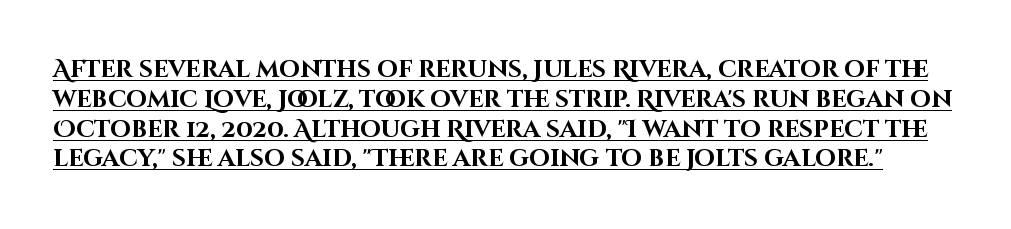
The image shows 24 px bold type, upright; set line spacing 1.24x, normal letter spacing, underlined.
